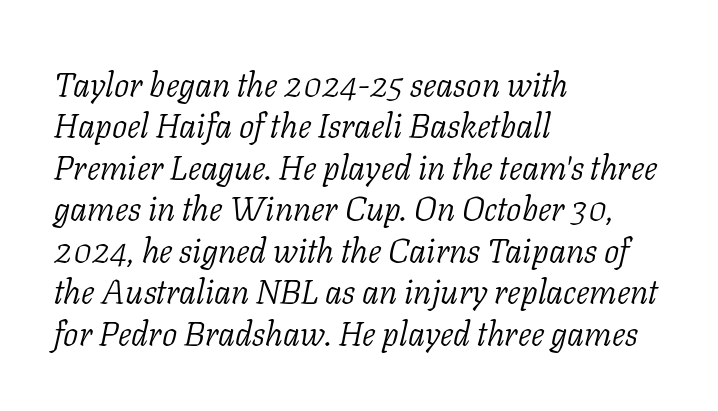
Teacher's note: observe the even left margin — that is flush-left alignment. These lines are composed in type with serifs. The font's italic variant was chosen for this text. Beneath every word, the page is bare.
